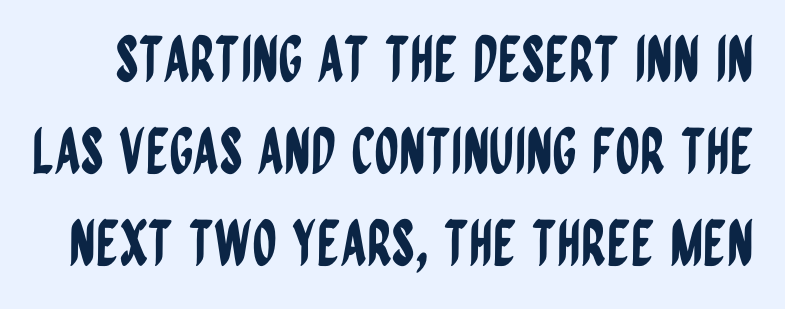
I'd call this a sans setting — the letters go barefoot. Regular leading. Type without underlining. You can tell it's not italic because the verticals are truly vertical.
